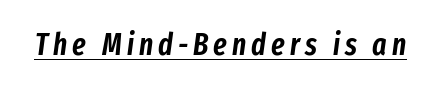
{"italic": "yes", "lean": "right", "slant_degrees": 8, "width": "condensed", "stroke_contrast": "low", "x_height": "medium", "monospaced": "no", "underline": "yes", "glyph_px": 30}
